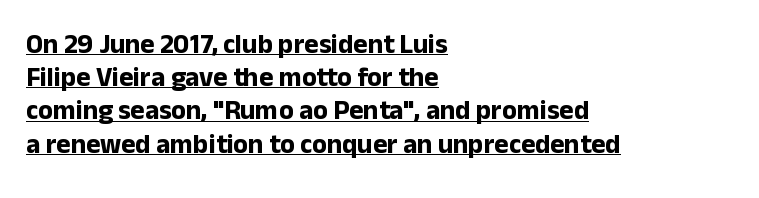
The image shows 27 px bold type, upright; set left-aligned, line spacing 1.23x, normal letter spacing, underlined.
